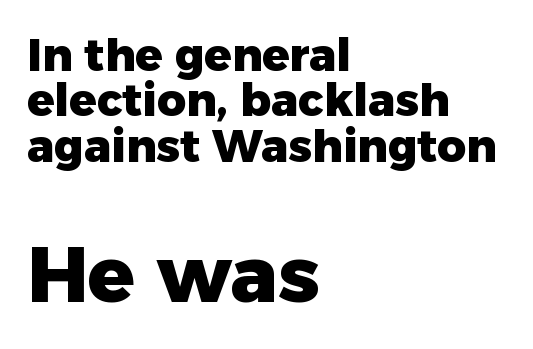
Q: Is the text bold? A: Yes.
Q: Is the text italic (slanted)? A: No, it is upright.
Q: Is the typeface a serif or a sans-serif typeface? A: Sans-serif.
Q: Is the text underlined? A: No.
Q: How is the paragraph aligned? A: Left-aligned.
Q: Is the spacing between letters normal or unusually wide? A: Normal.
Q: Is the spacing between lines tight, normal or loose? A: Tight.
Q: Which block of text is set in a larger size, the first (top) or the second (bottom)? A: The second (bottom) one.
Q: Width (condensed, normal, or wide)? A: Normal.
Q: Stroke contrast? A: Low.
Q: x-height? A: Medium.
Q: Monospaced? A: No.
